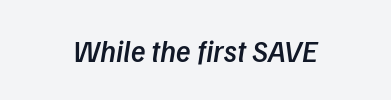
The setting favours the middle, as headings and verse often do. Nothing sits at the stroke ends, so this counts as sans-serif. Note the varied advance widths — an 'i' is clearly narrower than an 'm'. Underline: absent.
